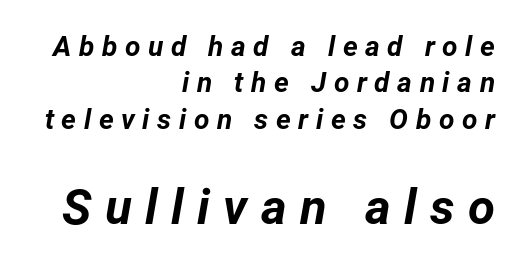
What's the leading like? Ordinary, nothing unusual. Typographic density is high because the face is bold. The paragraph shown leans on its right margin. Compared with ordinary roman type, these characters are visibly tilted. Only glyphs here, with clear space below each row.
